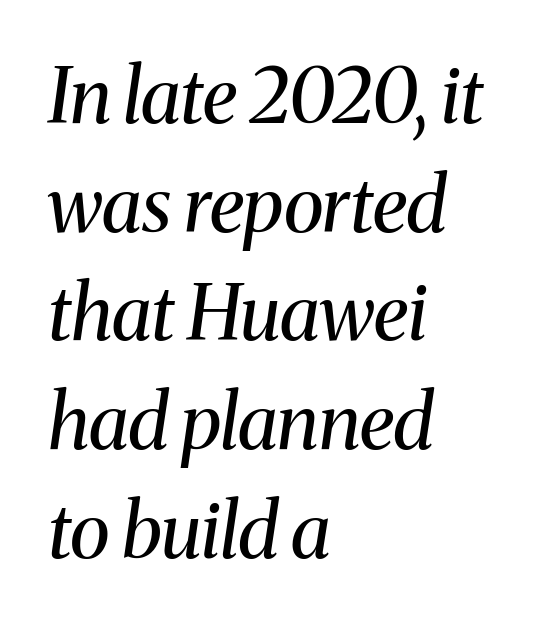
Q: Is the text bold? A: No.
Q: Is the text italic (slanted)? A: Yes, it leans right by about 8 degrees.
Q: Is the typeface a serif or a sans-serif typeface? A: Serif.
Q: Is the text underlined? A: No.
Q: How is the paragraph aligned? A: Left-aligned.
Q: Is the spacing between letters normal or unusually wide? A: Normal.
Q: Is the spacing between lines tight, normal or loose? A: Normal.
Q: Width (condensed, normal, or wide)? A: Normal.
Q: Stroke contrast? A: Medium.
Q: x-height? A: Medium.
Q: Monospaced? A: No.
